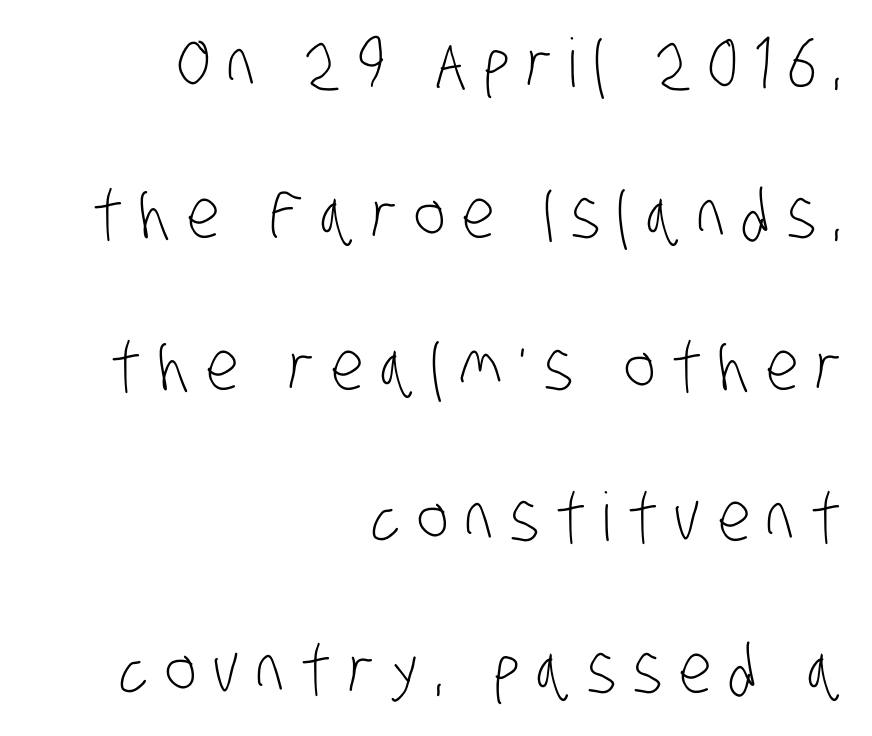
In terms of letterform style, serifs are entirely absent. Is the type heavy? It reads as light-to-regular instead. These lines stack with their right ends in a neat column. You could not count columns in this text — the font is proportionally spaced. The block of text is sparse from top to bottom, with ample space between rows. Unmarked baselines from the first word to the last.
